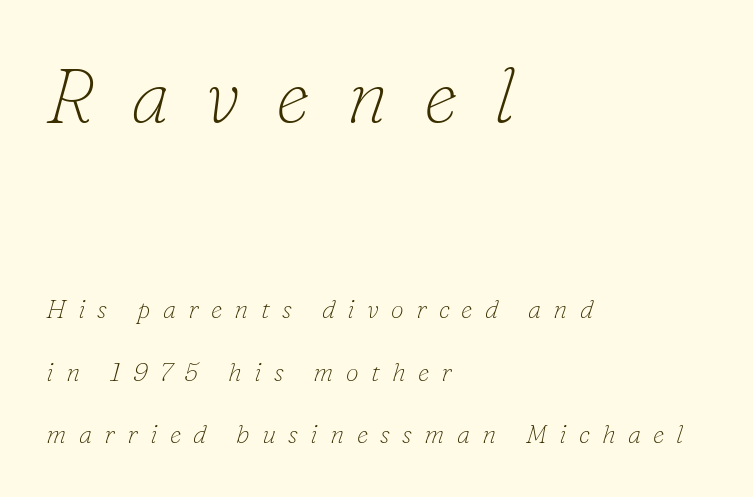
Q: Is the text bold? A: No.
Q: Is the text italic (slanted)? A: Yes, it leans right by about 16 degrees.
Q: Is the typeface a serif or a sans-serif typeface? A: Serif.
Q: Is the text underlined? A: No.
Q: How is the paragraph aligned? A: Left-aligned.
Q: Is the spacing between letters normal or unusually wide? A: Unusually wide.
Q: Is the spacing between lines tight, normal or loose? A: Loose.
Q: Which block of text is set in a larger size, the first (top) or the second (bottom)? A: The first (top) one.
Q: Width (condensed, normal, or wide)? A: Normal.
Q: Stroke contrast? A: Low.
Q: x-height? A: Small.
Q: Monospaced? A: No.
